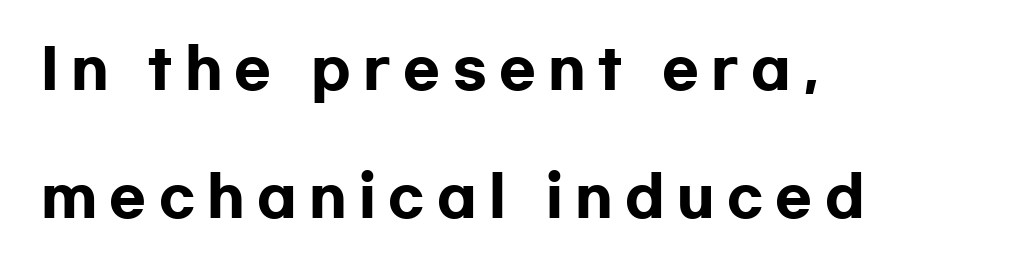
Q: Is the text bold? A: Yes.
Q: Is the text italic (slanted)? A: No, it is upright.
Q: Is the typeface a serif or a sans-serif typeface? A: Sans-serif.
Q: Is the text underlined? A: No.
Q: How is the paragraph aligned? A: Left-aligned.
Q: Is the spacing between letters normal or unusually wide? A: Unusually wide.
Q: Is the spacing between lines tight, normal or loose? A: Loose.
Q: Width (condensed, normal, or wide)? A: Wide.
Q: Stroke contrast? A: Low.
Q: x-height? A: Medium.
Q: Monospaced? A: No.
